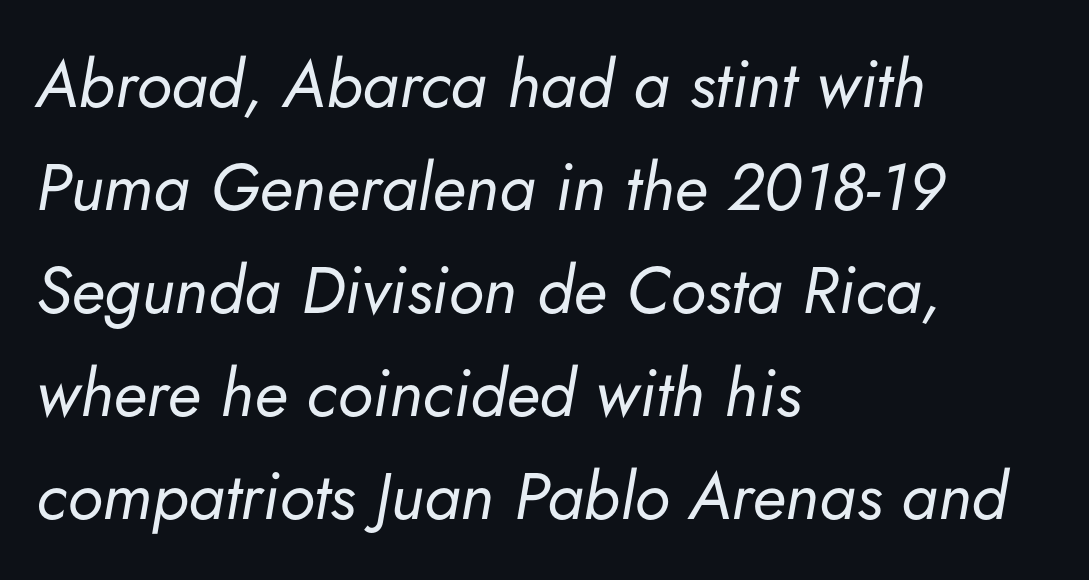
Is this a fixed-width face? No — the glyphs have proportional, varying widths. The typeface has the unassuming heft of standard copy or less. Left-aligned paragraph, ragged on the right. Standard letterfit; no display-style spreading of the glyphs.
